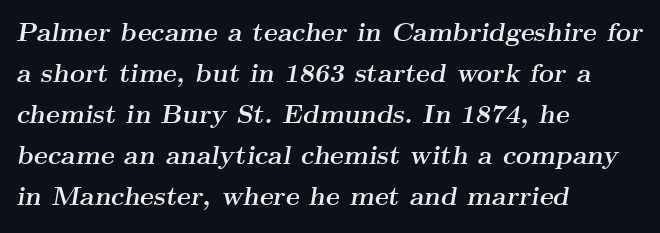
Plenty of ink on the page — the face is bold. Caption: multi-line text, flush left, ragged right. Style check: oblique. Standard letterfit; no display-style spreading of the glyphs. The specimen omits any rule beneath the text block's lines. One glance says typical: line gaps are just what's usual.
